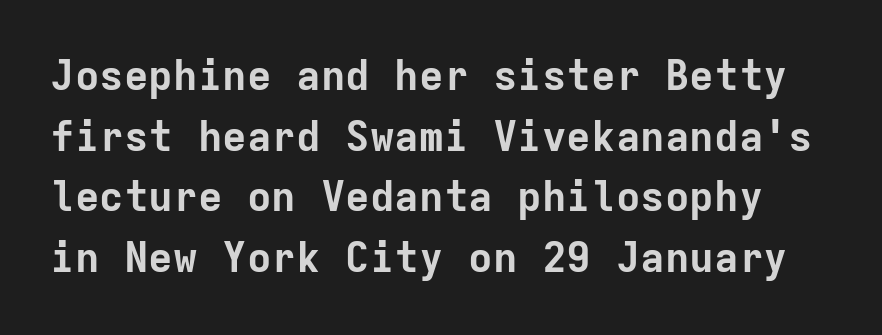
Q: Is the text bold? A: Yes.
Q: Is the text italic (slanted)? A: No, it is upright.
Q: Is the typeface a serif or a sans-serif typeface? A: Sans-serif.
Q: Is the text underlined? A: No.
Q: Is the spacing between letters normal or unusually wide? A: Normal.
Q: Is the spacing between lines tight, normal or loose? A: Normal.
Q: Width (condensed, normal, or wide)? A: Normal.
Q: Stroke contrast? A: Low.
Q: x-height? A: Medium.
Q: Monospaced? A: Yes.
